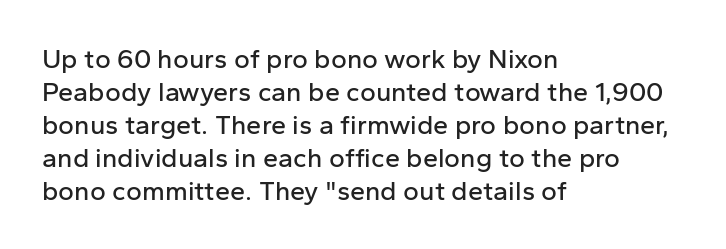
{"italic": "no", "underline": "no", "align": "left", "line_spacing_ratio": 1.22, "letter_spacing": "normal", "letter_spacing_em": 0.0, "glyph_px": 27}
